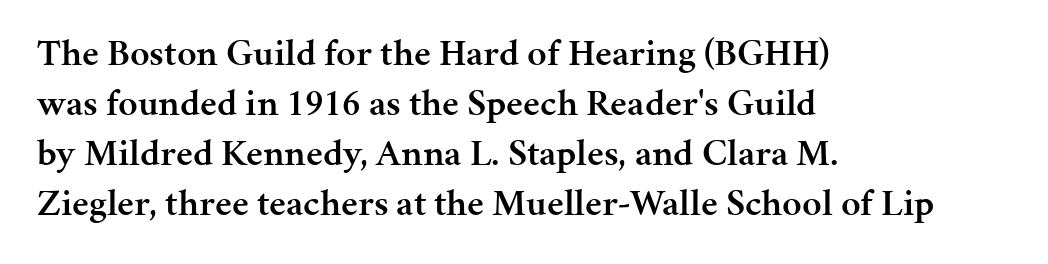
{"serif": "yes", "italic": "no", "bold": "semi", "weight": "semibold", "width": "normal", "stroke_contrast": "medium", "x_height": "medium", "monospaced": "no", "underline": "no", "align": "left", "line_spacing": "normal", "line_spacing_ratio": 1.32, "letter_spacing": "normal", "letter_spacing_em": 0.0, "glyph_px": 38}
